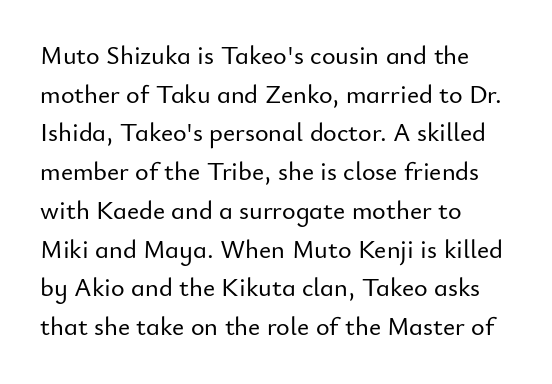
The image shows 26 px text type, upright; set left-aligned, normal line spacing (1.49x), normal letter spacing, not underlined.
